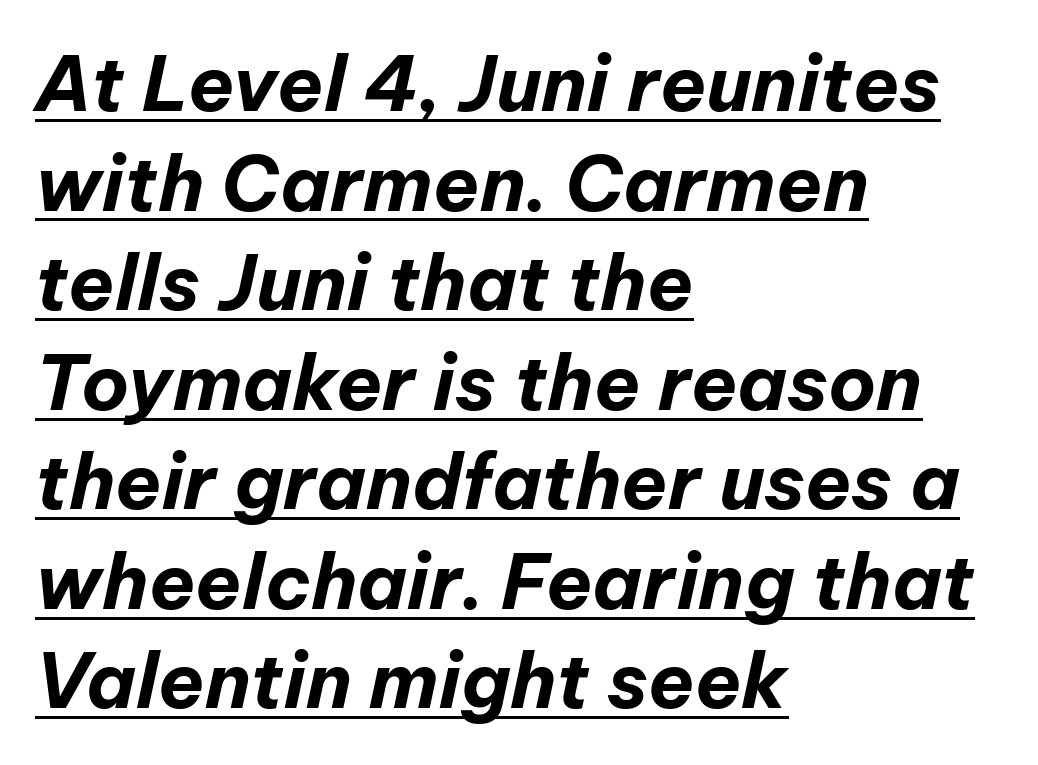
Whoever set this chose a conventional vertical rhythm. Does the copy run flush right? No — it runs flush left. These lines keep a tight, regular rhythm from letter to letter. The passage shown leans; its letterforms are oblique. This sample has the flowing, uneven cadence of proportional lettering.
